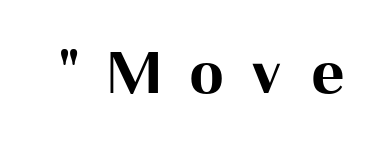
The image shows 68 px bold sans-serif type, upright; set unusually wide letter spacing (+0.42 em), not underlined; medium stroke contrast and a medium x-height.
